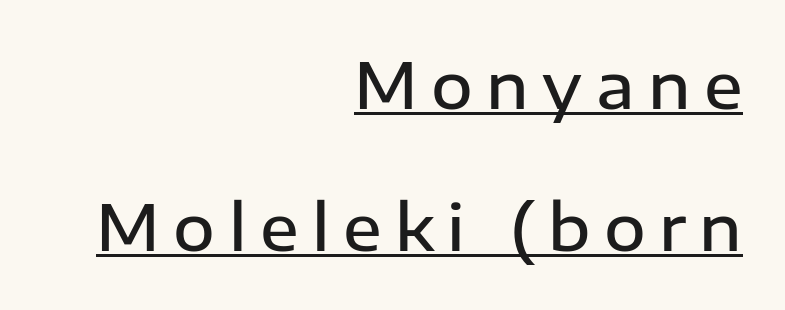
{"serif": "no", "italic": "no", "bold": "semi", "weight": "semibold", "width": "normal", "stroke_contrast": "low", "x_height": "medium", "monospaced": "no", "underline": "yes", "align": "right", "line_spacing": "loose", "line_spacing_ratio": 2.22, "letter_spacing": "wide", "letter_spacing_em": 0.21, "glyph_px": 64}
